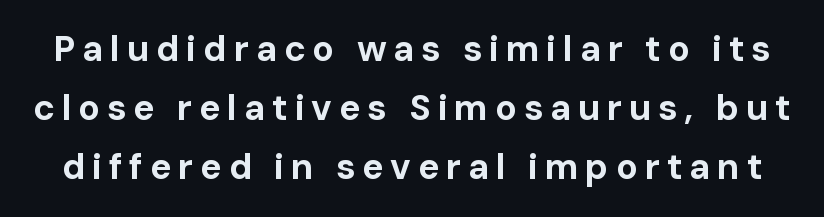
{"serif": "no", "italic": "no", "bold": "yes", "weight": "bold", "width": "normal", "stroke_contrast": "low", "x_height": "medium", "monospaced": "no", "underline": "no", "line_spacing": "normal", "line_spacing_ratio": 1.64, "glyph_px": 36}
